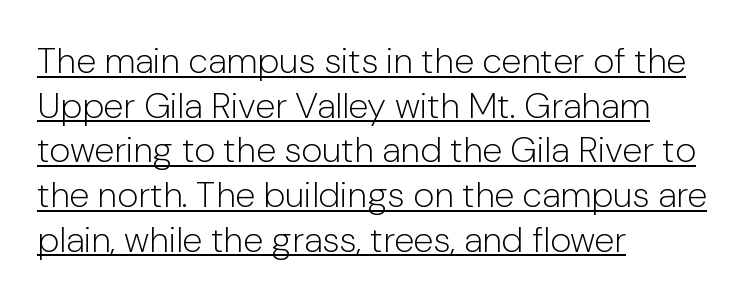
{"serif": "no", "italic": "no", "bold": "no", "weight": "light", "width": "normal", "stroke_contrast": "low", "x_height": "medium", "monospaced": "no", "underline": "yes", "align": "left", "line_spacing_ratio": 1.24, "letter_spacing": "normal", "letter_spacing_em": 0.0, "glyph_px": 36}
